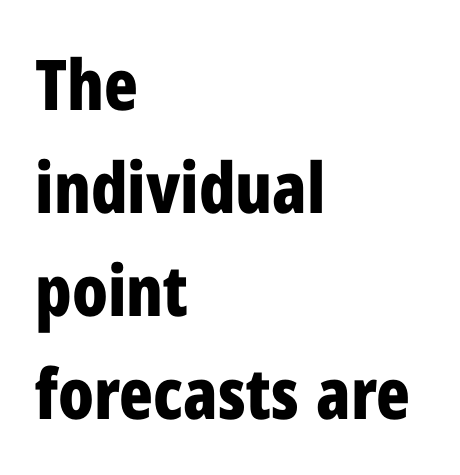
The image shows 70 px bold, condensed sans-serif type, upright; set left-aligned, normal line spacing (1.47x), normal letter spacing, not underlined; low stroke contrast and a medium x-height.
